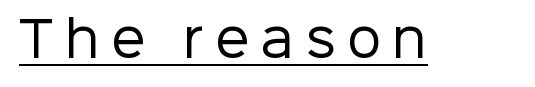
Regarding serifs, this sample does without them. Each word looks stretched out because of the extra space between its letters. This rendering features underlined lettering. The letters stand straight up with perfectly vertical stems.
